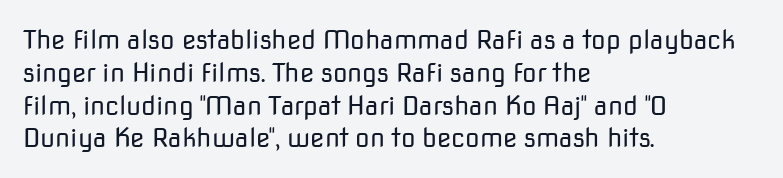
The image shows 26 px text type, upright; set left-aligned, normal line spacing (1.26x), normal letter spacing, not underlined.
